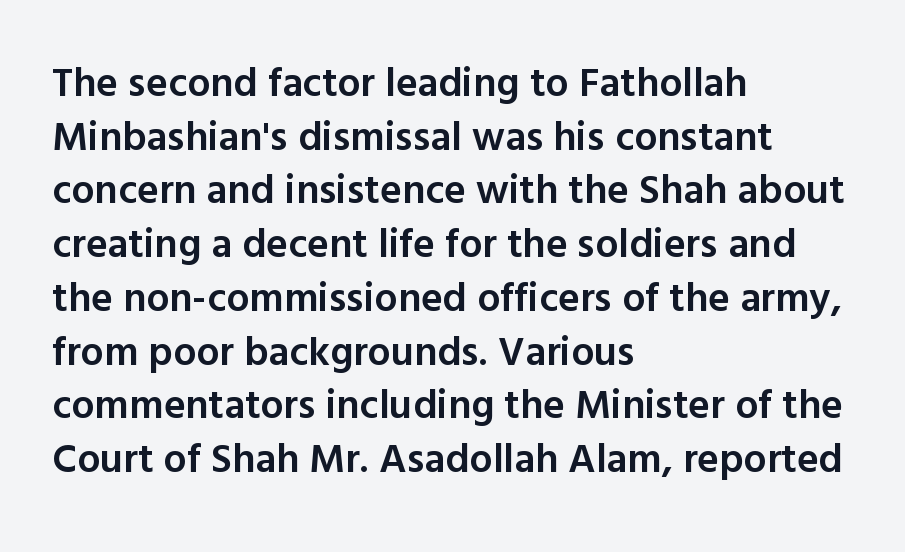
{"serif": "no", "italic": "no", "bold": "semi", "weight": "semibold", "width": "normal", "x_height": "medium", "monospaced": "no", "underline": "no", "align": "left", "line_spacing": "normal", "line_spacing_ratio": 1.31, "letter_spacing": "normal", "letter_spacing_em": 0.0, "glyph_px": 41}
